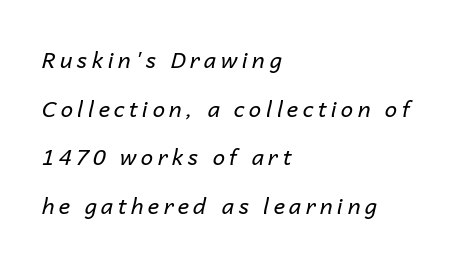
The image shows 22 px text type, italic (leaning right); set left-aligned, loose line spacing (2.21x), unusually wide letter spacing (+0.2 em), not underlined.
